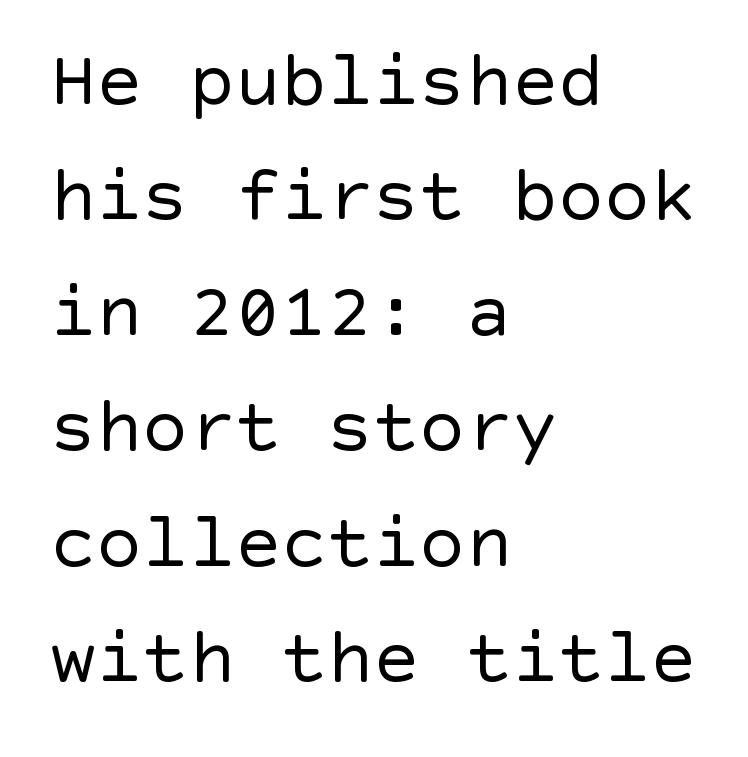
{"serif": "no", "italic": "no", "bold": "no", "weight": "regular", "width": "normal", "x_height": "large", "underline": "no", "align": "left", "line_spacing": "normal", "line_spacing_ratio": 1.5, "letter_spacing": "normal", "letter_spacing_em": 0.0, "glyph_px": 77}
